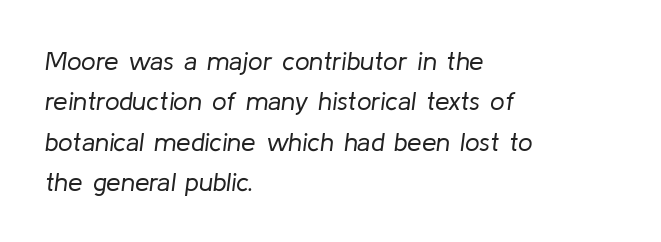
Q: Is the text bold? A: No.
Q: Is the text italic (slanted)? A: Yes, it leans right by about 8 degrees.
Q: Is the text underlined? A: No.
Q: How is the paragraph aligned? A: Left-aligned.
Q: Is the spacing between letters normal or unusually wide? A: Normal.
Q: Is the spacing between lines tight, normal or loose? A: Normal.
